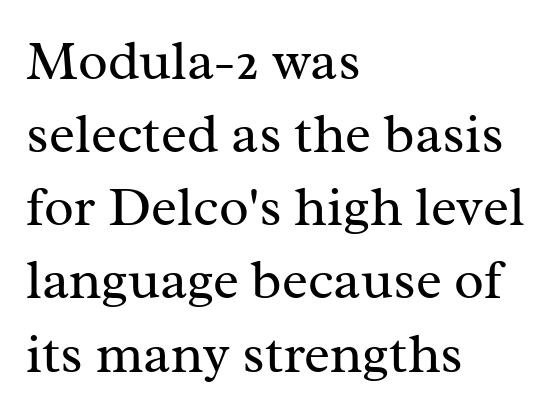
Short and long lines alike share a common starting point at left. This sample has the flowing, uneven cadence of proportional lettering. The horizontal fit of the characters is conventional and even. Posture: straight, roman, zero tilt.
